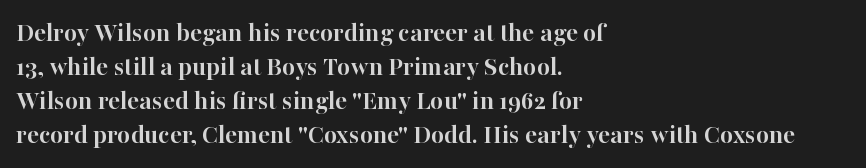
{"serif": "yes", "italic": "no", "bold": "yes", "weight": "semibold", "width": "normal", "stroke_contrast": "high", "x_height": "medium", "monospaced": "no", "underline": "no", "align": "left", "line_spacing_ratio": 1.21, "letter_spacing": "normal", "letter_spacing_em": 0.0, "glyph_px": 28}
